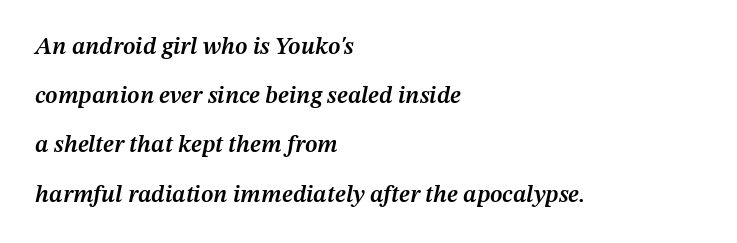
The image shows 24 px text type, italic (leaning right); set left-aligned, loose line spacing (2.05x), normal letter spacing, not underlined.
